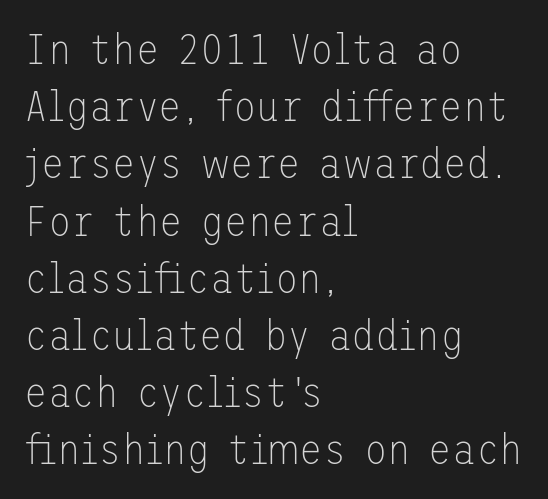
The image shows 43 px thin sans-serif type, upright; set left-aligned, normal line spacing (1.33x), normal letter spacing, not underlined; low stroke contrast and a medium x-height.
